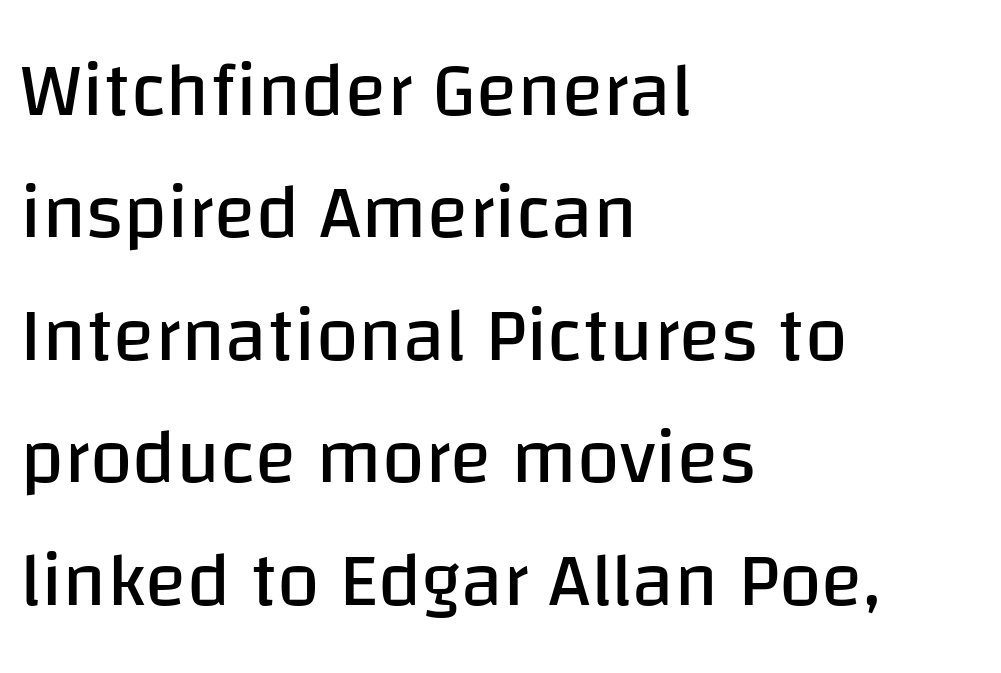
The image shows 77 px regular-weight sans-serif type, upright; set left-aligned, normal line spacing (1.59x), normal letter spacing, not underlined; low stroke contrast and a large x-height.
